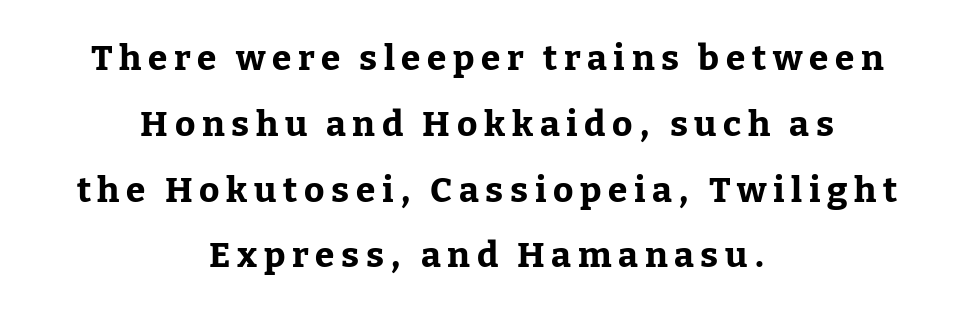
Q: Is the text bold? A: Yes.
Q: Is the text italic (slanted)? A: No, it is upright.
Q: Is the typeface a serif or a sans-serif typeface? A: Serif.
Q: Is the text underlined? A: No.
Q: How is the paragraph aligned? A: Centered.
Q: Width (condensed, normal, or wide)? A: Normal.
Q: Stroke contrast? A: Low.
Q: x-height? A: Medium.
Q: Monospaced? A: No.
